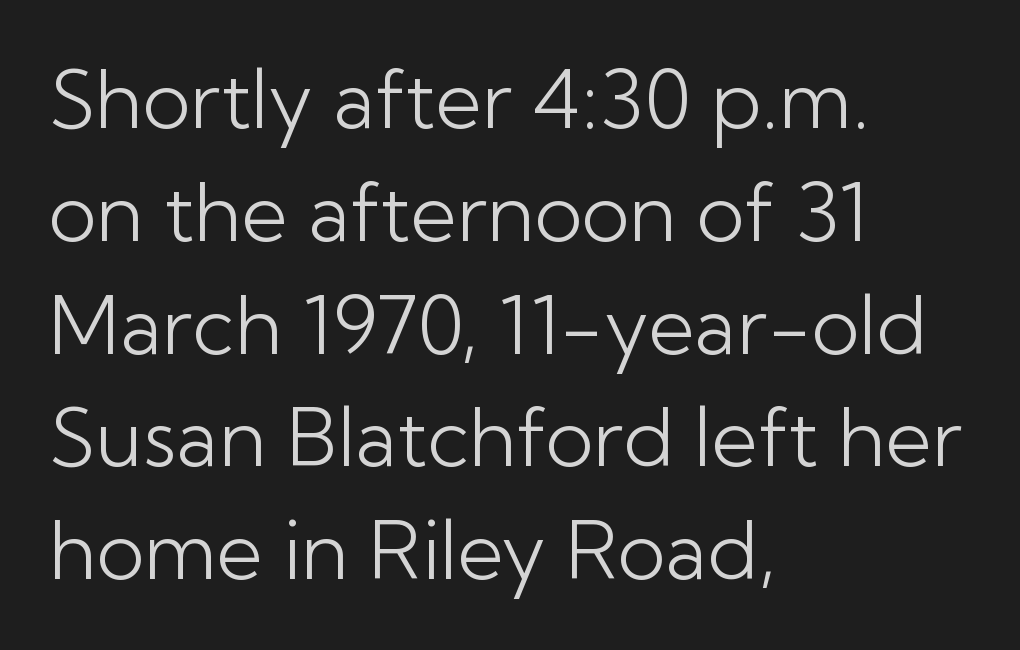
The image shows 80 px light sans-serif type, upright; set left-aligned, normal line spacing (1.41x), normal letter spacing, not underlined; low stroke contrast and a medium x-height.
